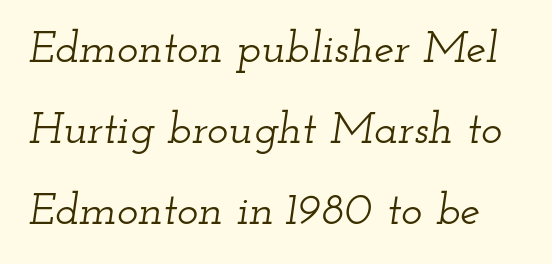
The words here are not underlined. Regarding serifs, this sample has them. You could not count columns in this text — the font is proportionally spaced. Nobody touched the tracking dial on this one.
